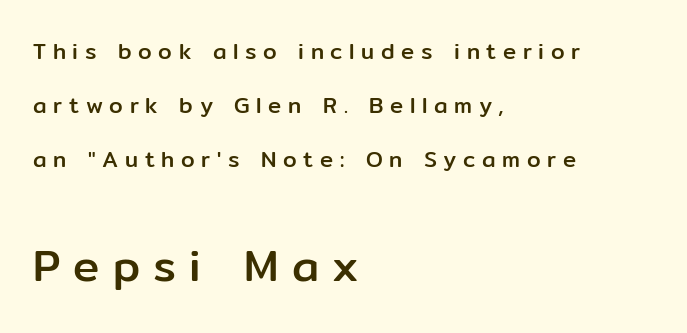
If you squint, the bottom block still reads clearly — it's the larger of the two. Baseline-to-baseline distance is far greater than the letter height. Unmarked baselines from the first word to the last. Spacing verdict: proportional, widths tailored to each character.
